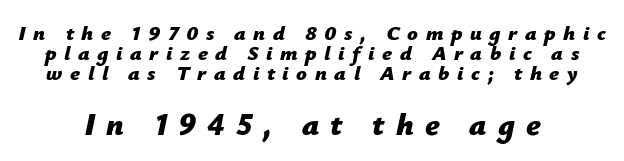
Very little white space separates one row of letters from the next. Here the second block reads like a headline and the first like body copy. The passage shown leans; its letterforms are oblique. Decoration check: the copy has no underline. Observe the wide spacing: letters keep a clear distance from each other. The passage shown is typed in a proportional face where columns would drift.
